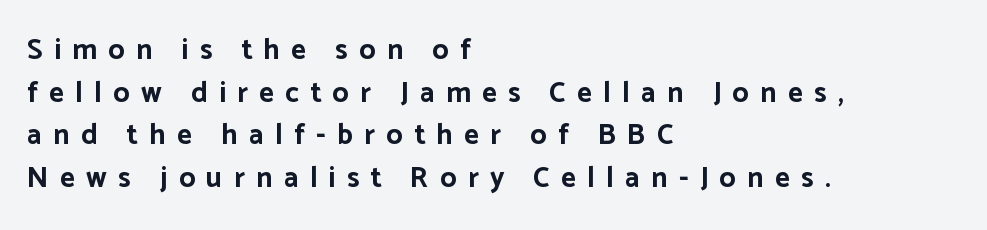
The image shows 29 px bold sans-serif type, upright; set left-aligned, normal line spacing (1.47x), unusually wide letter spacing (+0.39 em), not underlined; low stroke contrast and a medium x-height.
